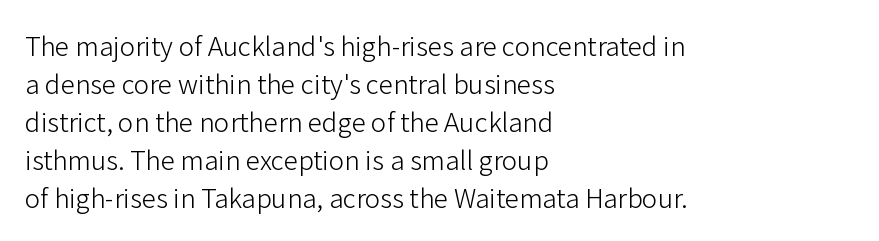
{"italic": "no", "bold": "no", "underline": "no", "align": "left", "line_spacing": "normal", "line_spacing_ratio": 1.46, "letter_spacing": "normal", "letter_spacing_em": 0.0, "glyph_px": 26}
